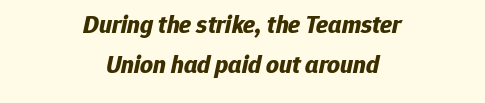
Characters follow at the spacing the type designer built in. The text carries the slant typical of an italic or oblique font. This rendering uses center alignment, leaving both contours irregular but symmetric. Students, observe: this is what conventionally led text looks like.
